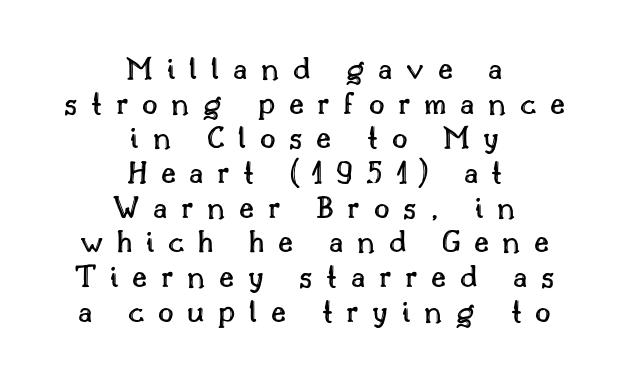
If you folded the block vertically in half, each line would mirror itself in length. In terms of leading, this rendering errs on the cramped side. The face used here is proportionally spaced, like ordinary book or web type. Anything drawn beneath the words? Only blank space. The letterforms stand isolated, each surrounded by extra space.
